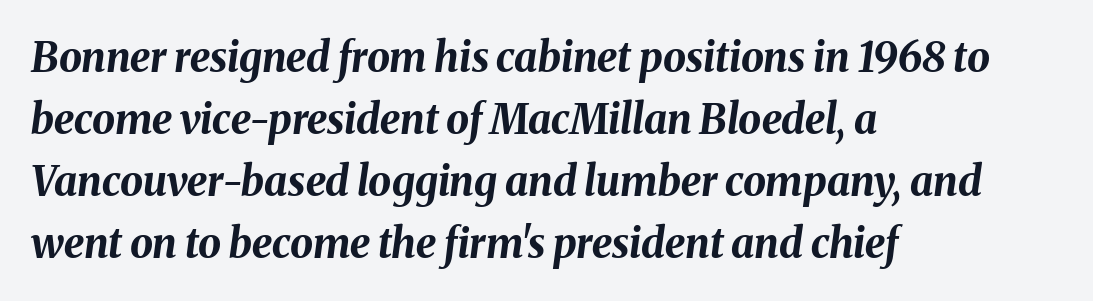
Q: Is the text bold? A: Yes.
Q: Is the text italic (slanted)? A: Yes, it leans right by about 8 degrees.
Q: Is the text underlined? A: No.
Q: How is the paragraph aligned? A: Left-aligned.
Q: Is the spacing between letters normal or unusually wide? A: Normal.
Q: Is the spacing between lines tight, normal or loose? A: Normal.
Q: Width (condensed, normal, or wide)? A: Normal.
Q: Stroke contrast? A: Medium.
Q: x-height? A: Medium.
Q: Monospaced? A: No.
